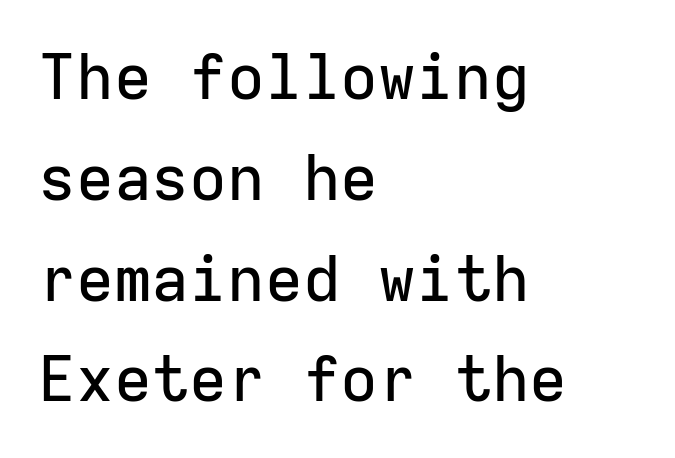
The image shows 63 px sans-serif type, upright, monospaced; set left-aligned, normal line spacing (1.6x), normal letter spacing, not underlined; low stroke contrast and a medium x-height.
